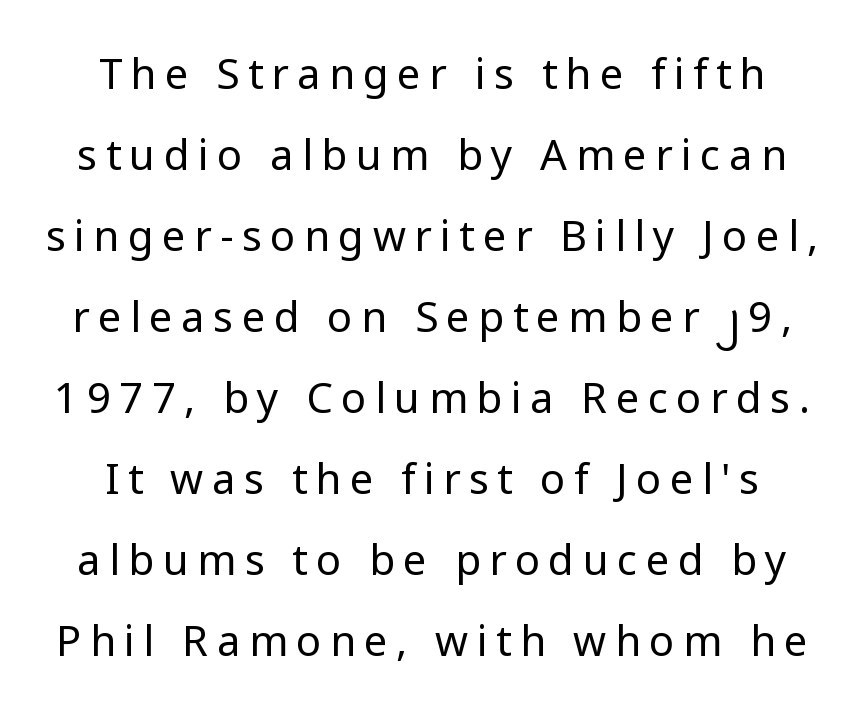
{"serif": "no", "italic": "no", "bold": "no", "weight": "regular", "width": "normal", "stroke_contrast": "low", "x_height": "medium", "monospaced": "no", "underline": "no", "line_spacing": "loose", "line_spacing_ratio": 1.93, "letter_spacing": "wide", "letter_spacing_em": 0.2, "glyph_px": 42}
